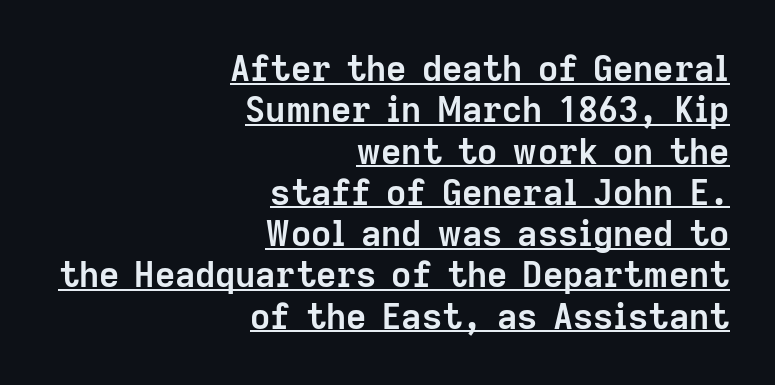
The image shows 35 px semibold sans-serif type, upright; set right-aligned, line spacing 1.18x, normal letter spacing, underlined; low stroke contrast and a medium x-height.
